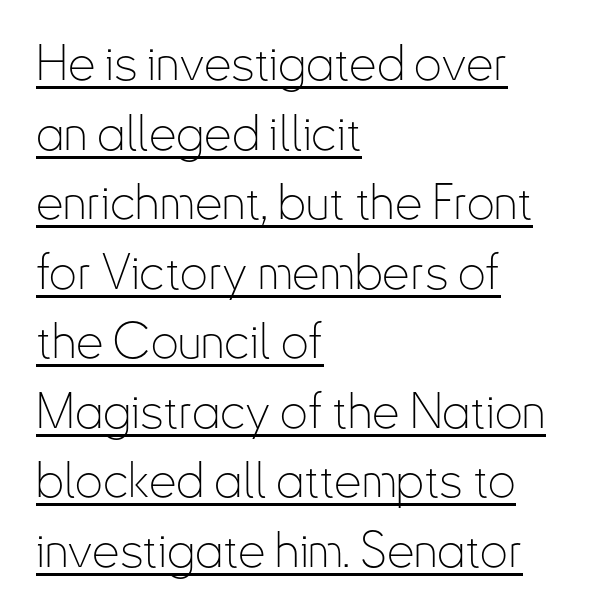
The image shows 49 px thin, condensed sans-serif type, upright; set left-aligned, normal line spacing (1.42x), normal letter spacing, underlined; low stroke contrast and a small x-height.
